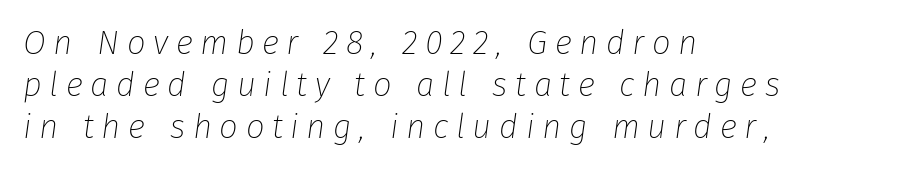
{"italic": "yes", "lean": "right", "slant_degrees": 8, "bold": "no", "weight": "thin", "width": "normal", "stroke_contrast": "low", "x_height": "medium", "monospaced": "no", "underline": "no", "align": "left", "line_spacing": "normal", "line_spacing_ratio": 1.27, "letter_spacing": "wide", "letter_spacing_em": 0.23, "glyph_px": 33}
